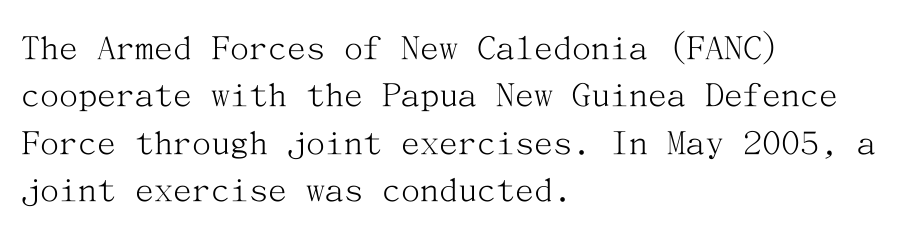
Q: Is the text bold? A: No.
Q: Is the text italic (slanted)? A: No, it is upright.
Q: Is the typeface a serif or a sans-serif typeface? A: Serif.
Q: Is the text underlined? A: No.
Q: How is the paragraph aligned? A: Left-aligned.
Q: Is the spacing between letters normal or unusually wide? A: Normal.
Q: Is the spacing between lines tight, normal or loose? A: Normal.
Q: Width (condensed, normal, or wide)? A: Normal.
Q: Stroke contrast? A: Medium.
Q: x-height? A: Medium.
